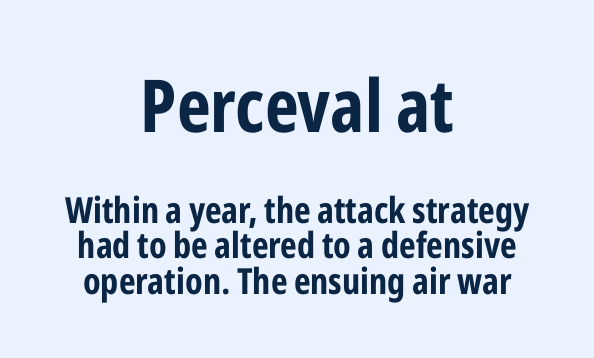
Q: Is the text bold? A: Yes.
Q: Is the text italic (slanted)? A: No, it is upright.
Q: Is the typeface a serif or a sans-serif typeface? A: Sans-serif.
Q: Is the text underlined? A: No.
Q: How is the paragraph aligned? A: Centered.
Q: Is the spacing between letters normal or unusually wide? A: Normal.
Q: Is the spacing between lines tight, normal or loose? A: Tight.
Q: Which block of text is set in a larger size, the first (top) or the second (bottom)? A: The first (top) one.
Q: Width (condensed, normal, or wide)? A: Condensed.
Q: Stroke contrast? A: Low.
Q: x-height? A: Medium.
Q: Monospaced? A: No.
